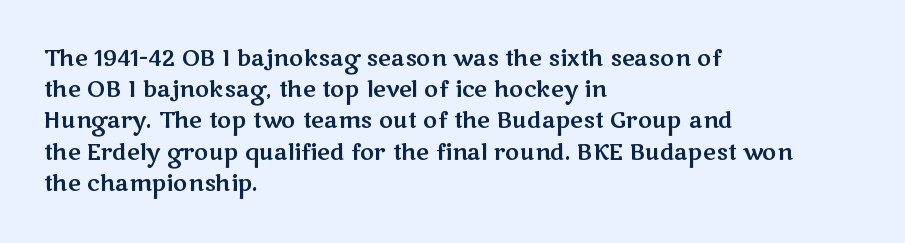
{"italic": "no", "underline": "no", "align": "left", "line_spacing": "normal", "line_spacing_ratio": 1.42, "letter_spacing": "normal", "letter_spacing_em": 0.0, "glyph_px": 22}
